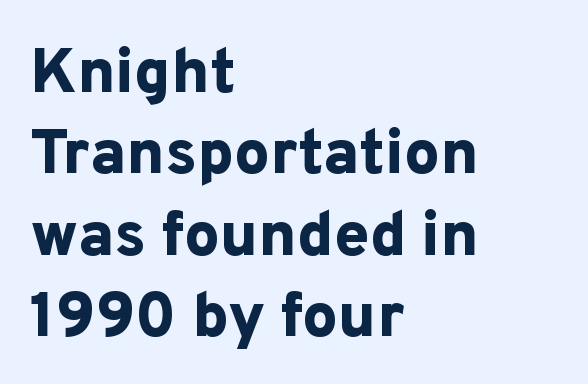
The image shows 63 px bold sans-serif type, upright; set left-aligned, normal line spacing (1.29x), normal letter spacing, not underlined; low stroke contrast and a medium x-height.
